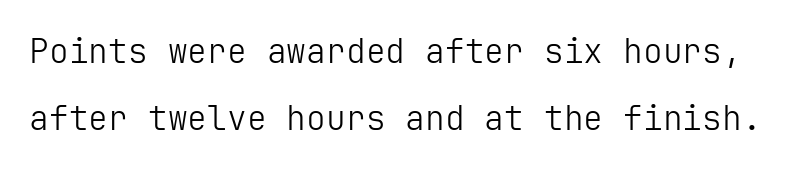
Only glyphs here, with clear space below each row. This rendering leaves character spacing at its baseline value. The vertical gap from one line to the next is large. The passage shown is typeset with a sans-serif family.
